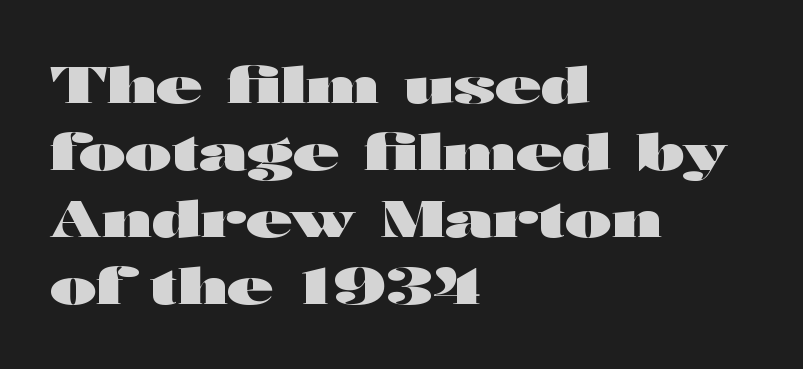
Q: Is the text bold? A: Yes.
Q: Is the text italic (slanted)? A: No, it is upright.
Q: Is the typeface a serif or a sans-serif typeface? A: Serif.
Q: Is the text underlined? A: No.
Q: How is the paragraph aligned? A: Left-aligned.
Q: Is the spacing between letters normal or unusually wide? A: Normal.
Q: Is the spacing between lines tight, normal or loose? A: Normal.
Q: Width (condensed, normal, or wide)? A: Wide.
Q: Stroke contrast? A: High.
Q: x-height? A: Medium.
Q: Monospaced? A: No.
